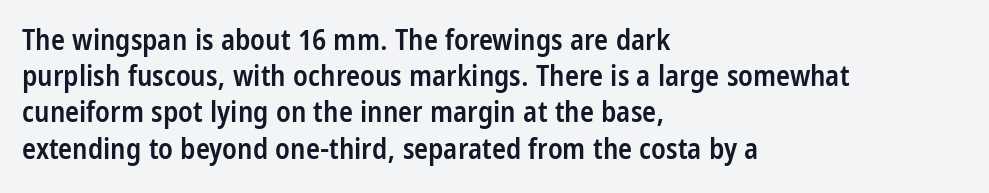
{"serif": "no", "italic": "no", "bold": "semi", "weight": "semibold", "width": "condensed", "stroke_contrast": "low", "x_height": "large", "monospaced": "no", "underline": "no", "align": "left", "line_spacing": "normal", "line_spacing_ratio": 1.25, "letter_spacing": "normal", "letter_spacing_em": 0.0, "glyph_px": 29}
